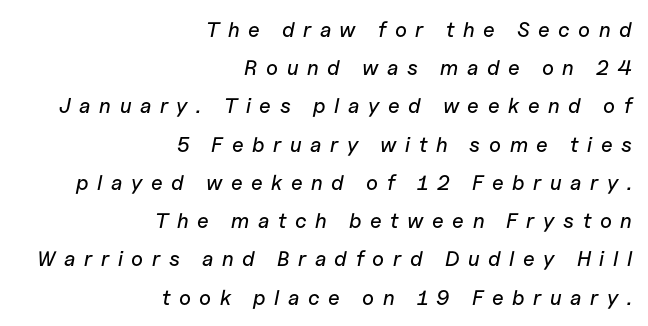
Students, note that the glyphs here are deliberately spaced far apart. Is the block centered? No — it sits flush against the right margin. Letters rest on an invisible, unmarked baseline. There's an unmistakable incline to the writing here.
